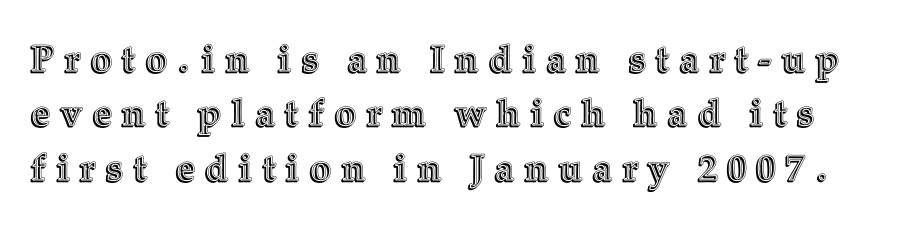
Q: Is the text italic (slanted)? A: No, it is upright.
Q: Is the text underlined? A: No.
Q: Is the spacing between letters normal or unusually wide? A: Unusually wide.
Q: Is the spacing between lines tight, normal or loose? A: Normal.
Q: Width (condensed, normal, or wide)? A: Normal.
Q: x-height? A: Medium.
Q: Monospaced? A: No.
